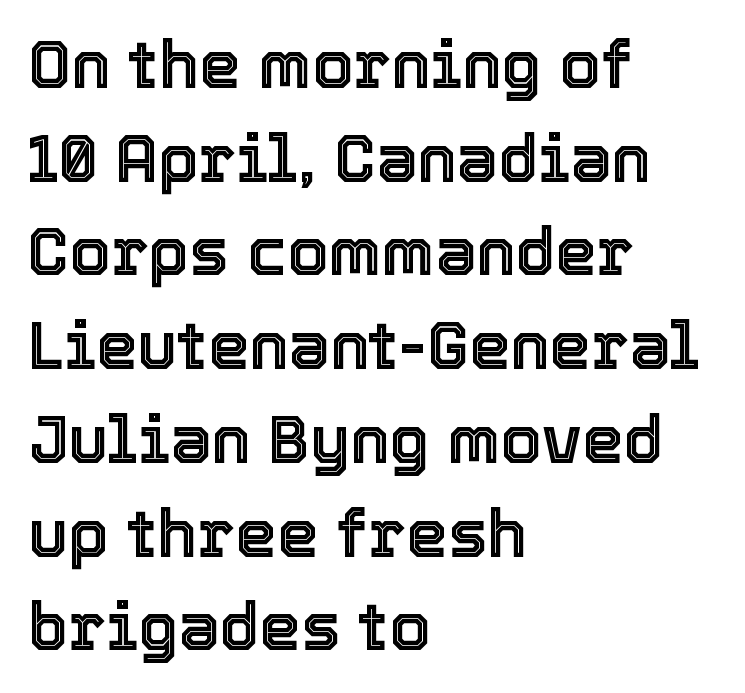
You can tell it's not italic because the verticals are truly vertical. The designer left line spacing at the default. A clean baseline with only descenders dipping below it. Note the varied advance widths — an 'i' is clearly narrower than an 'm'.
